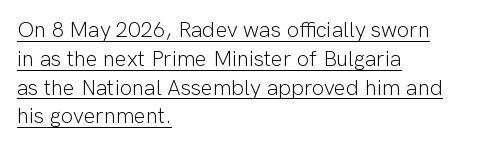
Q: Is the text bold? A: No.
Q: Is the text italic (slanted)? A: No, it is upright.
Q: Is the text underlined? A: Yes.
Q: How is the paragraph aligned? A: Left-aligned.
Q: Is the spacing between letters normal or unusually wide? A: Normal.
Q: Is the spacing between lines tight, normal or loose? A: Normal.
